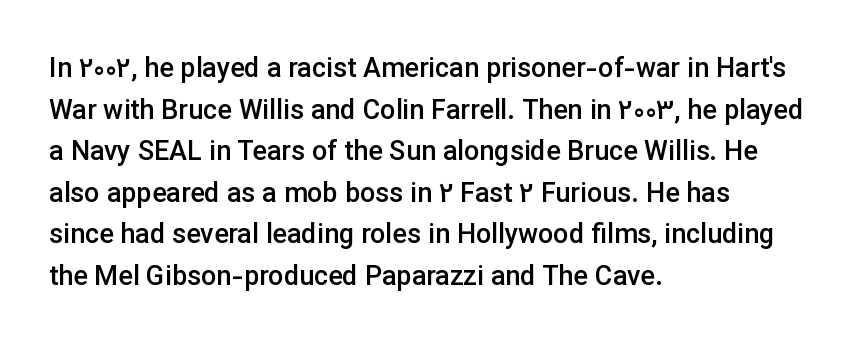
Q: Is the text bold? A: Semi-bold.
Q: Is the text italic (slanted)? A: No, it is upright.
Q: Is the text underlined? A: No.
Q: How is the paragraph aligned? A: Left-aligned.
Q: Is the spacing between letters normal or unusually wide? A: Normal.
Q: Is the spacing between lines tight, normal or loose? A: Normal.
